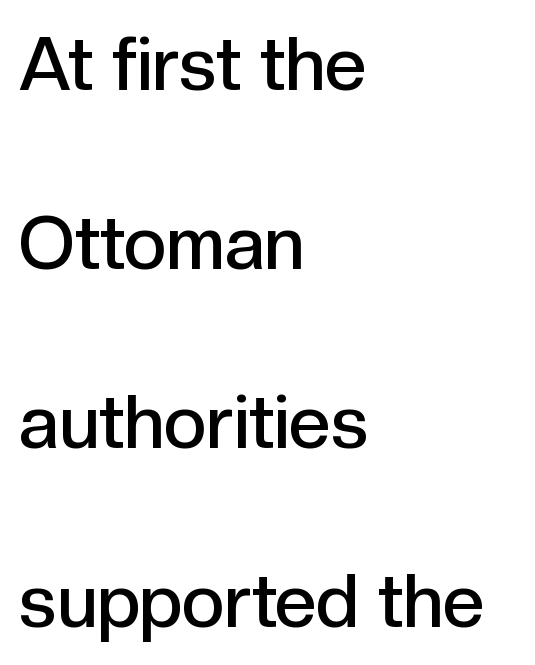
The image shows 74 px semibold sans-serif type, upright; set left-aligned, loose line spacing (2.42x), normal letter spacing, not underlined; a medium x-height.
